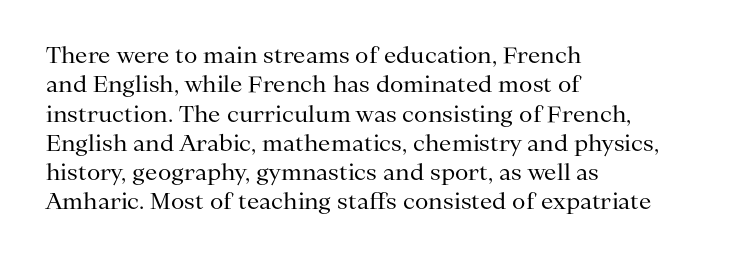
Caption: face not bold, strokes unweighted. Whoever set this chose a conventional vertical rhythm. This sample uses plain, unmodified letter spacing. The lettering stays uniformly vertical, giving the passage a roman look. Rule under the text: the space is simply empty.
